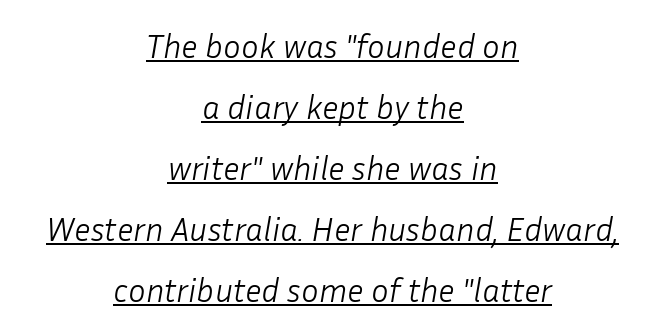
The image shows 33 px light type, italic (leaning right); set centered, line spacing 1.85x, normal letter spacing, underlined; low stroke contrast and a medium x-height.
